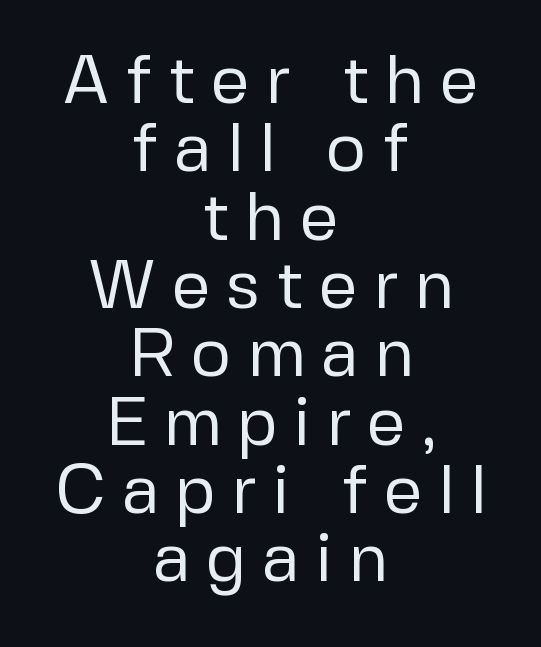
{"serif": "no", "italic": "no", "bold": "no", "weight": "regular", "width": "normal", "stroke_contrast": "low", "x_height": "medium", "monospaced": "no", "underline": "no", "align": "center", "line_spacing": "tight", "line_spacing_ratio": 0.99, "letter_spacing": "wide", "letter_spacing_em": 0.22, "glyph_px": 69}
